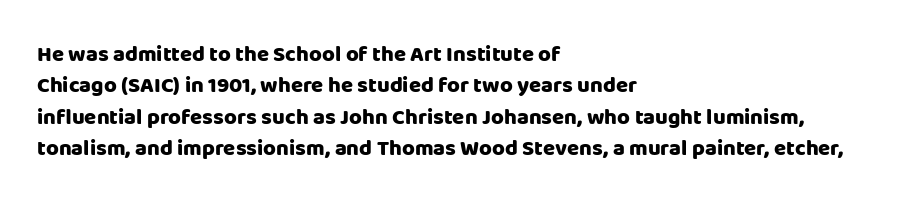
Q: Is the text bold? A: Yes.
Q: Is the text italic (slanted)? A: No, it is upright.
Q: Is the text underlined? A: No.
Q: How is the paragraph aligned? A: Left-aligned.
Q: Is the spacing between letters normal or unusually wide? A: Normal.
Q: Is the spacing between lines tight, normal or loose? A: Normal.
